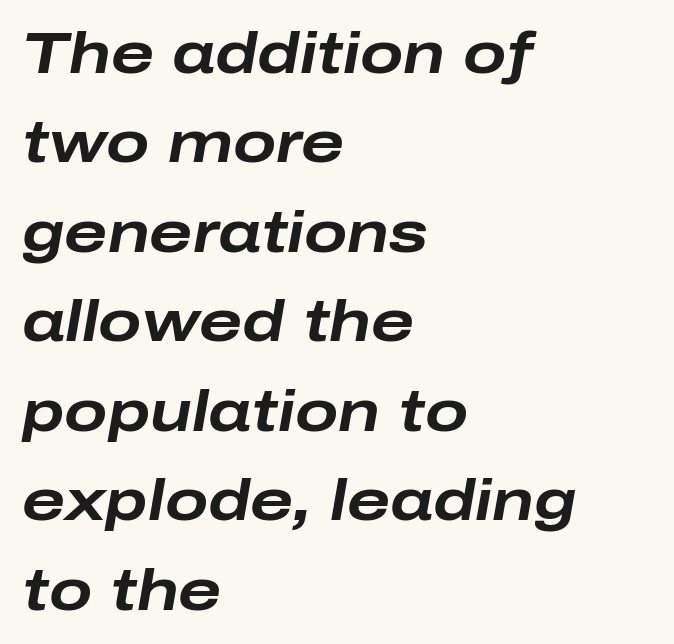
{"italic": "yes", "lean": "right", "slant_degrees": 10, "bold": "yes", "weight": "bold", "width": "wide", "stroke_contrast": "low", "x_height": "medium", "monospaced": "no", "underline": "no", "align": "left", "line_spacing": "normal", "line_spacing_ratio": 1.57, "letter_spacing": "normal", "letter_spacing_em": 0.0, "glyph_px": 57}
